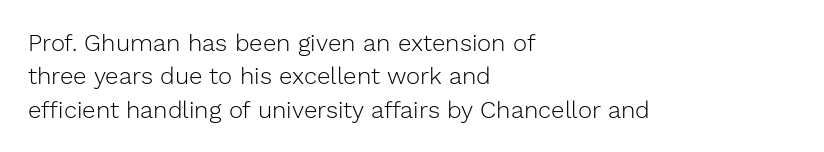
{"italic": "no", "bold": "no", "underline": "no", "align": "left", "line_spacing": "normal", "line_spacing_ratio": 1.39, "letter_spacing": "normal", "letter_spacing_em": 0.0, "glyph_px": 24}
